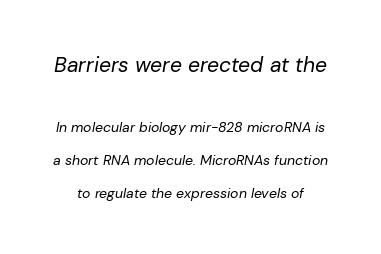
How are the letters spaced? Ordinarily, with no added tracking. Look at the glyph heights: the upper group is clearly the bigger setting. Stems and bowls with no extra thickness — not bold. This rendering features lettering with no underline.
